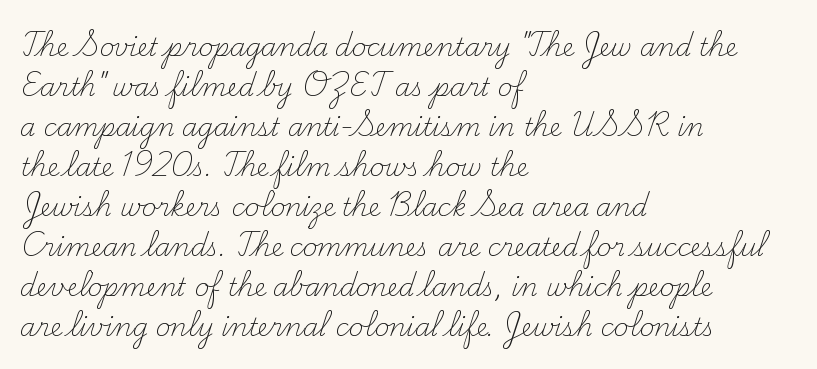
The area under the type is left untouched. What's the leading like? Ordinary, nothing unusual. A typesetter would call this zero additional tracking. Which margin do the lines hug? The left one — the right edge is uneven. The cut favours lightness, reaching ordinary text weight at its darkest.
